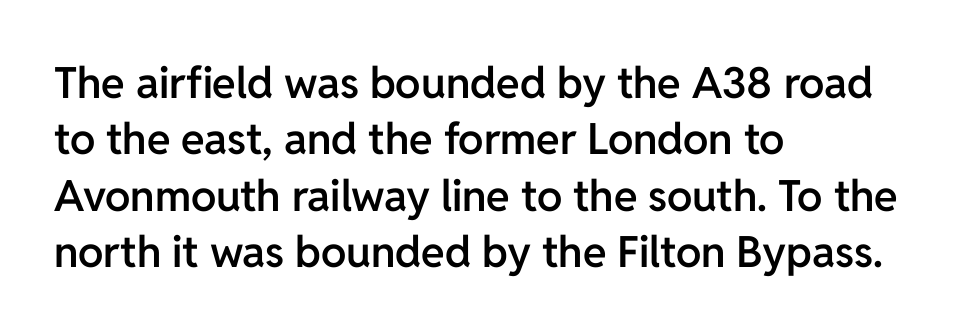
{"serif": "no", "italic": "no", "bold": "semi", "weight": "semibold", "width": "normal", "stroke_contrast": "low", "x_height": "medium", "monospaced": "no", "underline": "no", "align": "left", "line_spacing": "normal", "line_spacing_ratio": 1.31, "letter_spacing": "normal", "letter_spacing_em": 0.0, "glyph_px": 43}
